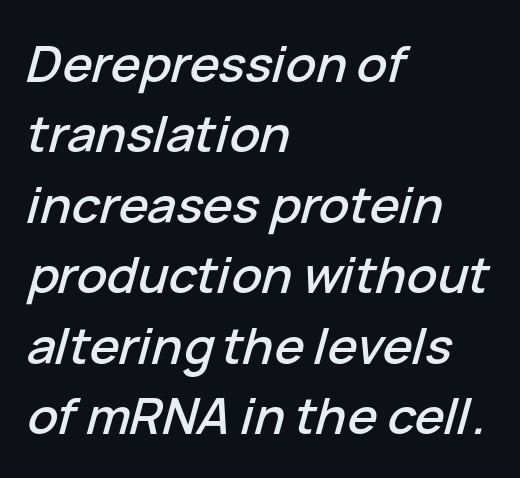
{"italic": "yes", "lean": "right", "slant_degrees": 15, "width": "normal", "stroke_contrast": "low", "x_height": "medium", "monospaced": "no", "underline": "no", "align": "left", "line_spacing": "normal", "line_spacing_ratio": 1.41, "letter_spacing": "normal", "letter_spacing_em": 0.0, "glyph_px": 50}
